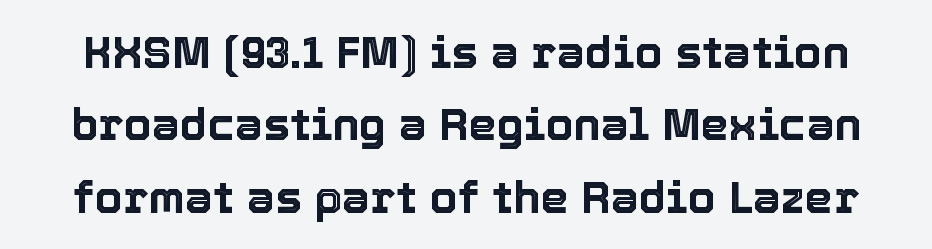
The image shows 45 px text type, upright; set normal line spacing (1.61x), normal letter spacing, not underlined; a medium x-height.
